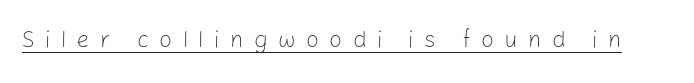
The image shows 23 px text type, upright; set unusually wide letter spacing (+0.45 em), underlined.
